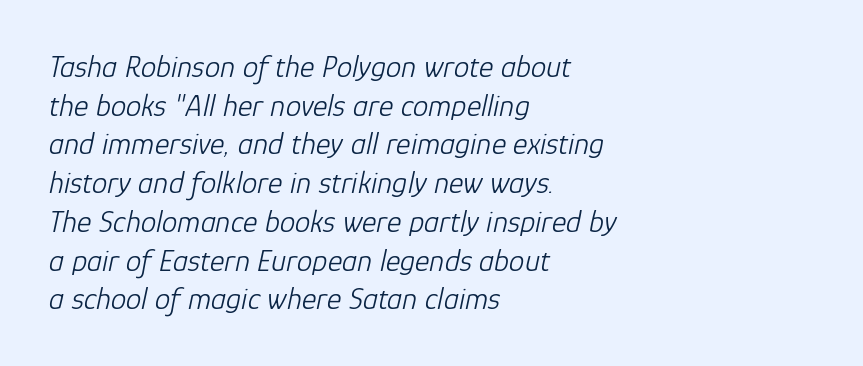
Rule under the text: the space is simply empty. The gaps between neighbouring characters are ordinary and unremarkable. Quick note: italic. Looks like regular typesetting: each glyph gets only the width it needs. Unbolded letterforms with no extra heft. Typeset ragged right — the left edge is the straight one.
